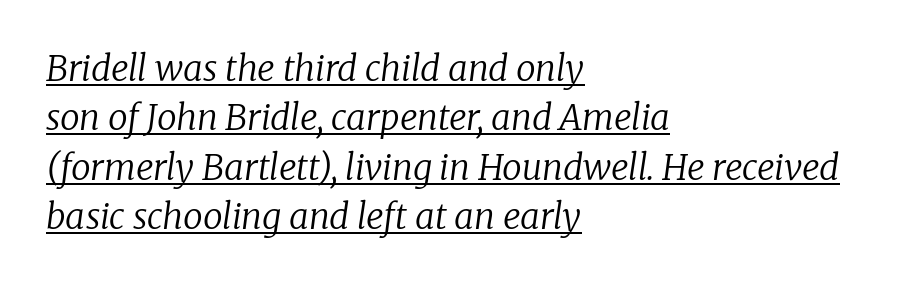
{"serif": "yes", "italic": "yes", "lean": "right", "slant_degrees": 8, "bold": "no", "weight": "regular", "width": "normal", "stroke_contrast": "low", "x_height": "medium", "monospaced": "no", "underline": "yes", "align": "left", "line_spacing": "normal", "line_spacing_ratio": 1.41, "letter_spacing": "normal", "letter_spacing_em": 0.0, "glyph_px": 35}
